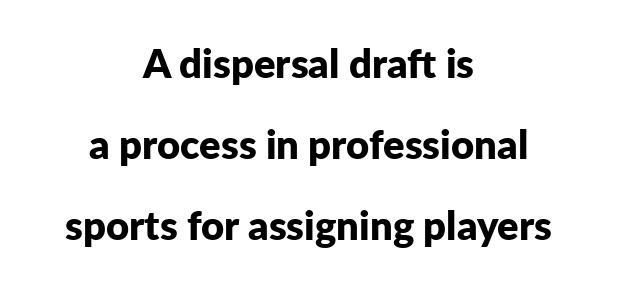
The letters stand upright; this is a roman face. The foot of each line stays bare and open. Glyph-to-glyph distance matches everyday printed text. Each glyph is drawn with heavy, bold strokes. The compositor balanced each line on the midline.
